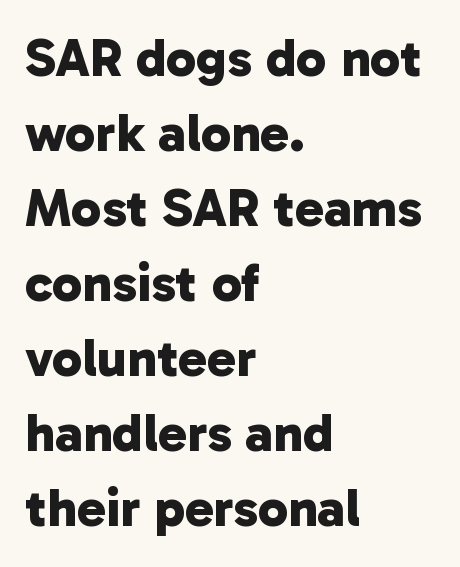
Q: Is the text bold? A: Yes.
Q: Is the typeface a serif or a sans-serif typeface? A: Sans-serif.
Q: Is the text underlined? A: No.
Q: How is the paragraph aligned? A: Left-aligned.
Q: Is the spacing between letters normal or unusually wide? A: Normal.
Q: Is the spacing between lines tight, normal or loose? A: Normal.
Q: Width (condensed, normal, or wide)? A: Normal.
Q: Stroke contrast? A: Low.
Q: x-height? A: Medium.
Q: Monospaced? A: No.
